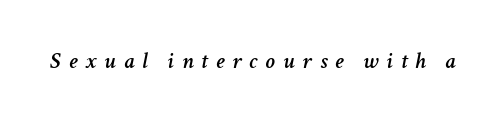
Q: Is the text italic (slanted)? A: Yes, it leans right by about 11 degrees.
Q: Is the text underlined? A: No.
Q: Is the spacing between letters normal or unusually wide? A: Unusually wide.
